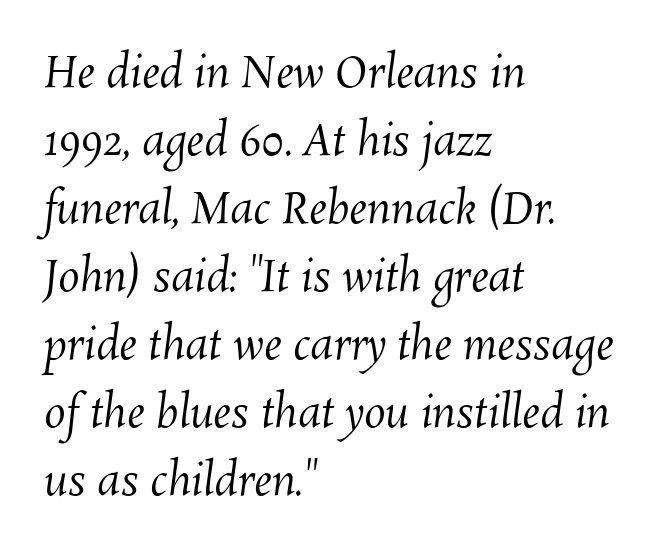
Q: Is the text bold? A: No.
Q: Is the text underlined? A: No.
Q: How is the paragraph aligned? A: Left-aligned.
Q: Is the spacing between letters normal or unusually wide? A: Normal.
Q: Is the spacing between lines tight, normal or loose? A: Normal.
Q: Width (condensed, normal, or wide)? A: Normal.
Q: Stroke contrast? A: Medium.
Q: x-height? A: Medium.
Q: Monospaced? A: No.
